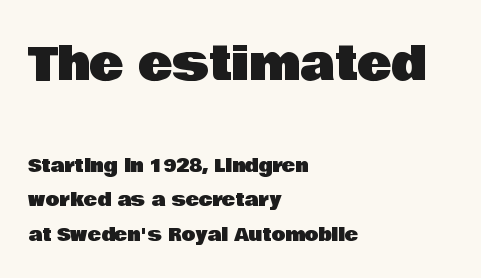
{"serif": "no", "italic": "no", "width": "normal", "stroke_contrast": "low", "x_height": "large", "monospaced": "no", "underline": "no", "align": "left", "line_spacing": "loose", "line_spacing_ratio": 1.9, "letter_spacing": "normal", "letter_spacing_em": 0.0, "larger_block": "first", "size_ratio": 2.56, "glyph_px": 46}
